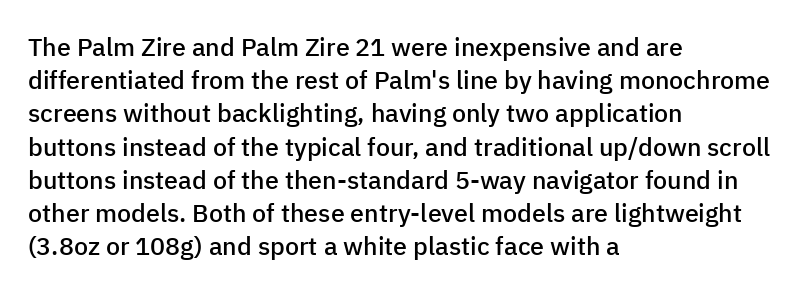
Which margin do the lines hug? The left one — the right edge is uneven. The space beneath each line is pristine and unruled. The line texture is even and compact thanks to regular tracking. Line spacing here is normal. The face used here is a semibold: visibly heavier than regular, lighter than bold.
